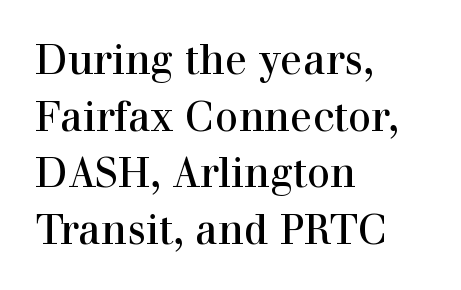
The axis of the letterforms is exactly vertical. The rows are spaced the way most documents space them. Proportional: the letters do not fall into vertical columns. The weight tops out at a normal text grade. Unlike a clean sans, this face finishes its strokes with serifs.
